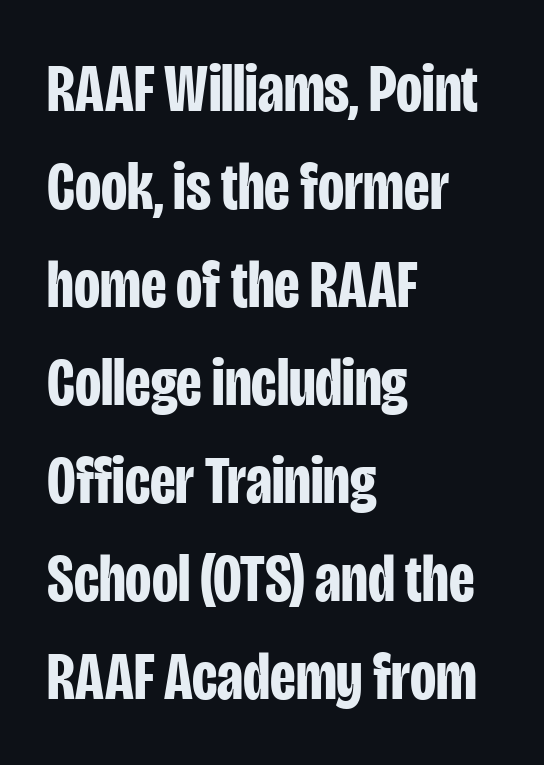
The image shows 68 px bold, condensed sans-serif type, upright; set left-aligned, normal line spacing (1.44x), normal letter spacing, not underlined; low stroke contrast and a large x-height.
